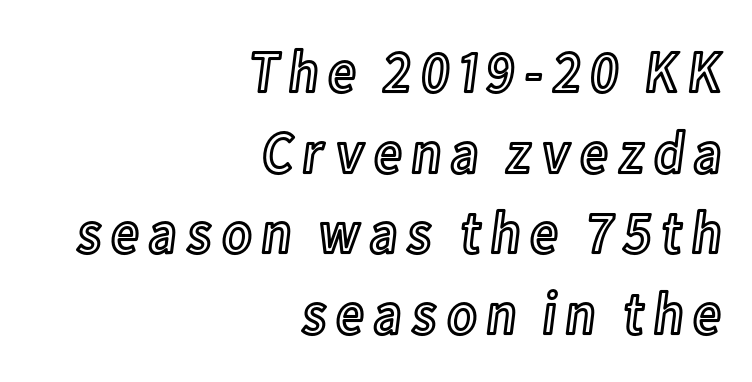
One-word summary of the alignment: right. Does the leading feel generous? No, just average. This sample has the flowing, uneven cadence of proportional lettering. Just letters on the line, the space beneath them empty.
